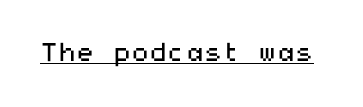
Q: Is the text bold? A: No.
Q: Is the text italic (slanted)? A: No, it is upright.
Q: Is the text underlined? A: Yes.
Q: Is the spacing between letters normal or unusually wide? A: Normal.
